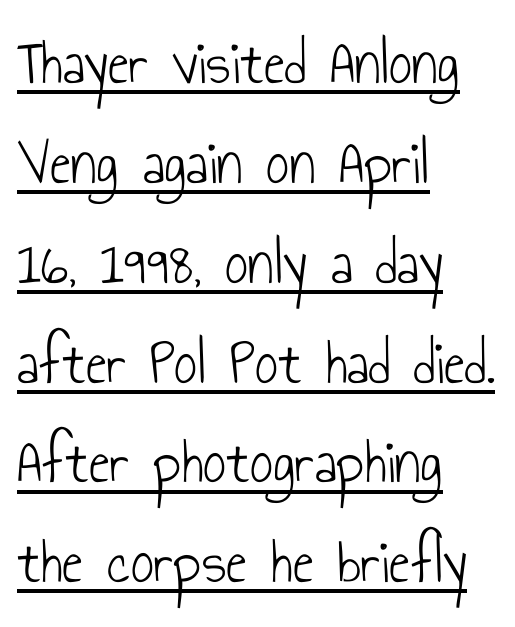
The image shows 64 px light, condensed sans-serif type, upright; set left-aligned, normal line spacing (1.56x), normal letter spacing, underlined; low stroke contrast and a small x-height.
